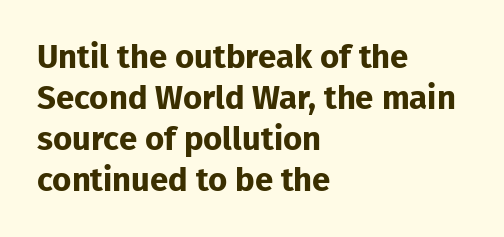
Q: Is the text bold? A: Yes.
Q: Is the text italic (slanted)? A: No, it is upright.
Q: Is the typeface a serif or a sans-serif typeface? A: Sans-serif.
Q: Is the text underlined? A: No.
Q: How is the paragraph aligned? A: Left-aligned.
Q: Is the spacing between letters normal or unusually wide? A: Normal.
Q: Width (condensed, normal, or wide)? A: Normal.
Q: Stroke contrast? A: Low.
Q: x-height? A: Medium.
Q: Monospaced? A: No.
